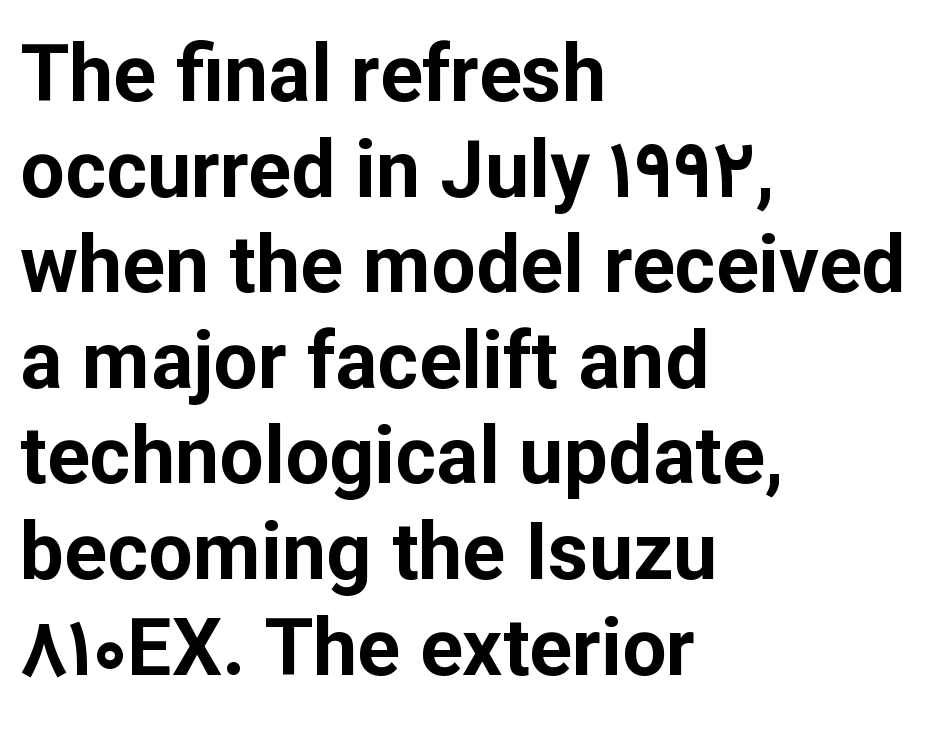
Short note: letters normally spaced. Does the lettering tilt? It doesn't — this is upright. As a designer I'd log this as weight 700, bold. Letterform terminals end flat and unadorned throughout the passage.
